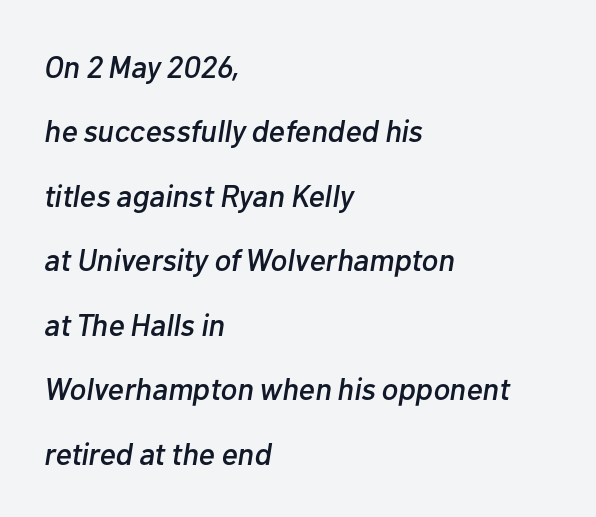
The image shows 31 px text type, italic (leaning right); set left-aligned, loose line spacing (2.08x), normal letter spacing, not underlined; low stroke contrast and a medium x-height.
